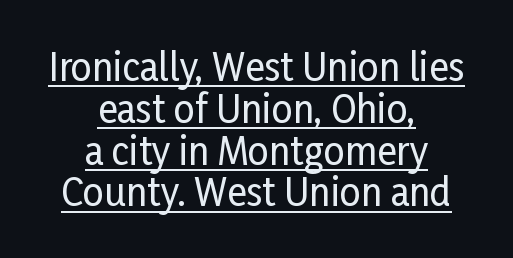
{"serif": "no", "italic": "no", "width": "condensed", "stroke_contrast": "low", "x_height": "medium", "monospaced": "no", "underline": "yes", "align": "center", "line_spacing": "tight", "line_spacing_ratio": 1.13, "letter_spacing": "normal", "letter_spacing_em": 0.0, "glyph_px": 37}
